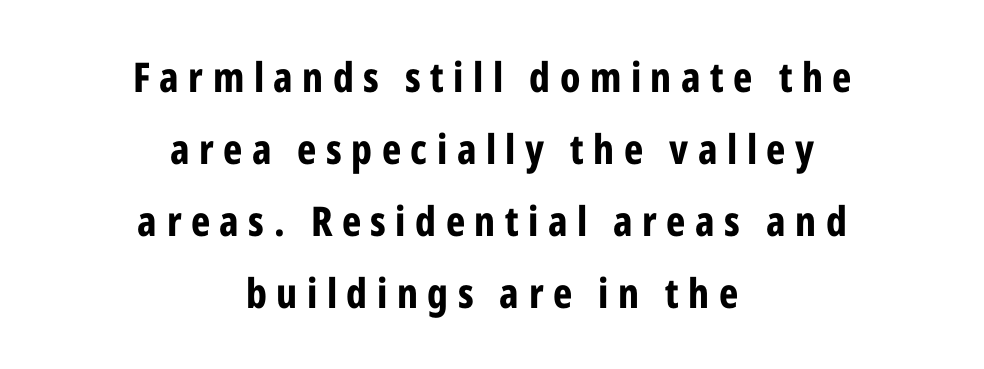
{"serif": "no", "italic": "no", "bold": "yes", "weight": "bold", "width": "condensed", "stroke_contrast": "low", "x_height": "medium", "monospaced": "no", "underline": "no", "align": "center", "line_spacing_ratio": 1.76, "letter_spacing": "wide", "letter_spacing_em": 0.23, "glyph_px": 41}
